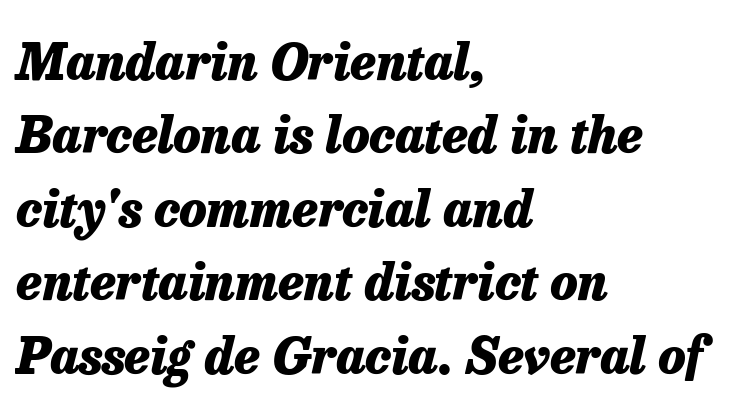
{"italic": "yes", "lean": "right", "slant_degrees": 13, "bold": "yes", "weight": "heavy", "width": "normal", "stroke_contrast": "low", "x_height": "medium", "monospaced": "no", "underline": "no", "align": "left", "line_spacing": "normal", "line_spacing_ratio": 1.47, "letter_spacing": "normal", "letter_spacing_em": 0.0, "glyph_px": 50}
